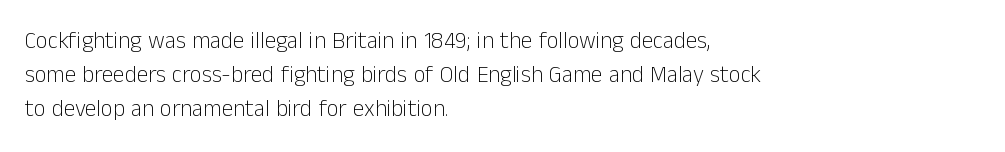
Q: Is the text bold? A: No.
Q: Is the text italic (slanted)? A: No, it is upright.
Q: Is the text underlined? A: No.
Q: How is the paragraph aligned? A: Left-aligned.
Q: Is the spacing between letters normal or unusually wide? A: Normal.
Q: Is the spacing between lines tight, normal or loose? A: Normal.
